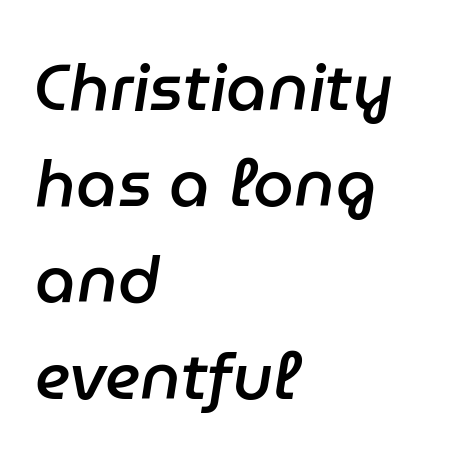
Each letter keeps its own natural width here, so spacing adapts to shape. Observe the lean: these are italic letterforms. In CSS terms this would be text-align: left. Default kerning and tracking; the words read as compact shapes.
